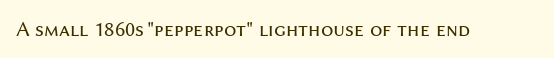
The space directly below the letters is spotless. Quick note: not italic, upright. The line texture is even and compact thanks to regular tracking. These glyphs show unthickened strokes, regular width or finer.
